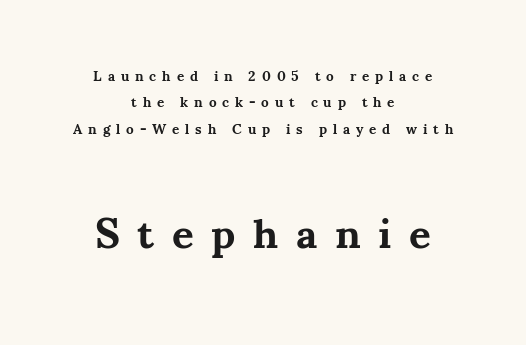
Q: Is the text bold? A: Yes.
Q: Is the text italic (slanted)? A: No, it is upright.
Q: Is the typeface a serif or a sans-serif typeface? A: Serif.
Q: Is the text underlined? A: No.
Q: How is the paragraph aligned? A: Centered.
Q: Is the spacing between letters normal or unusually wide? A: Unusually wide.
Q: Which block of text is set in a larger size, the first (top) or the second (bottom)? A: The second (bottom) one.
Q: Width (condensed, normal, or wide)? A: Normal.
Q: Stroke contrast? A: Medium.
Q: x-height? A: Small.
Q: Monospaced? A: No.
